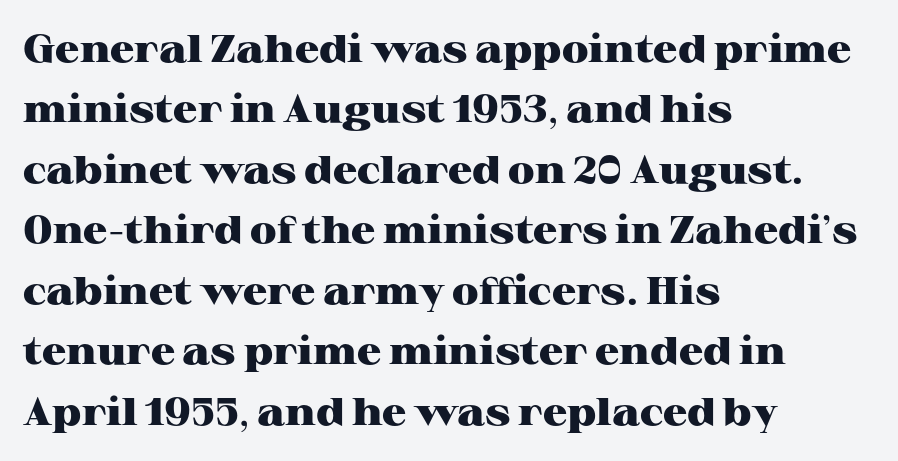
This sample has the flowing, uneven cadence of proportional lettering. In terms of letterform style, serifs are clearly present. You'd pick this weight for a headline — it's a proper bold. The typesetter chose a ragged-right arrangement here. Students, observe: this is what conventionally led text looks like. Underlining? Definitely not there.
